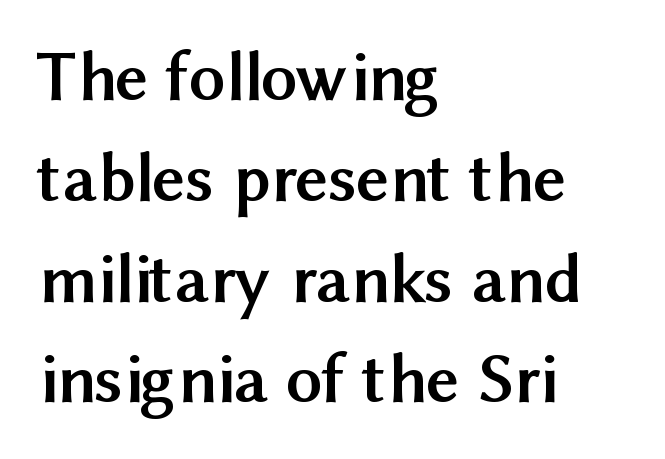
Leading matches the norm, producing a regular column. Where is the straight margin? On the left. Here the glyphs are tracked normally, forming tight word shapes. Any mark beneath the type? The region is blank. The typeface chosen for these lines omits serifs.
